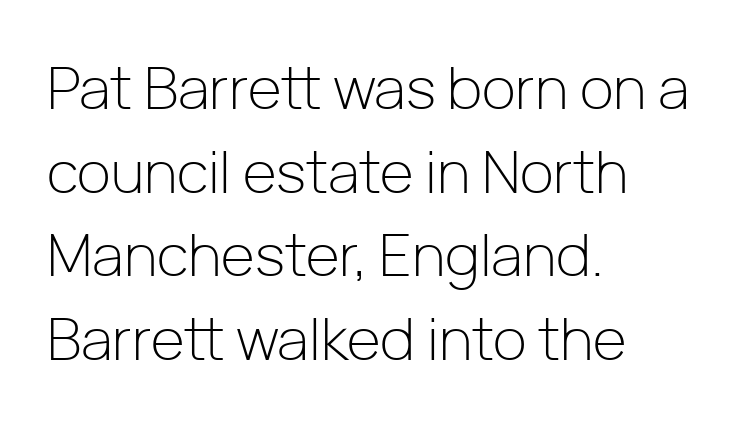
The image shows 58 px light sans-serif type, upright; set left-aligned, normal line spacing (1.44x), normal letter spacing, not underlined; low stroke contrast and a medium x-height.
